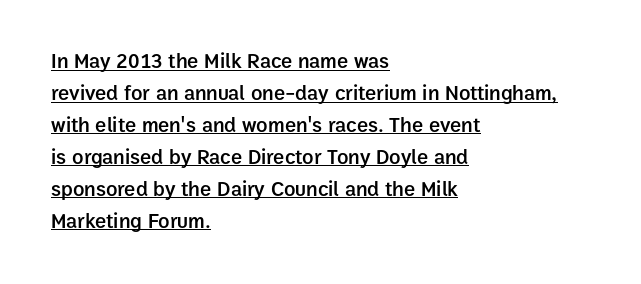
Q: Is the text bold? A: Semi-bold.
Q: Is the text italic (slanted)? A: No, it is upright.
Q: Is the text underlined? A: Yes.
Q: How is the paragraph aligned? A: Left-aligned.
Q: Is the spacing between letters normal or unusually wide? A: Normal.
Q: Is the spacing between lines tight, normal or loose? A: Normal.
